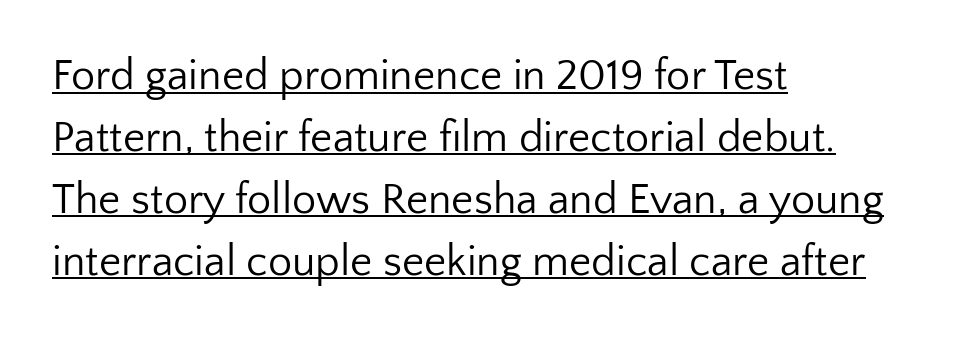
{"serif": "no", "italic": "no", "bold": "no", "weight": "regular", "width": "normal", "stroke_contrast": "low", "x_height": "medium", "monospaced": "no", "underline": "yes", "align": "left", "line_spacing": "normal", "line_spacing_ratio": 1.44, "letter_spacing": "normal", "letter_spacing_em": 0.0, "glyph_px": 43}
